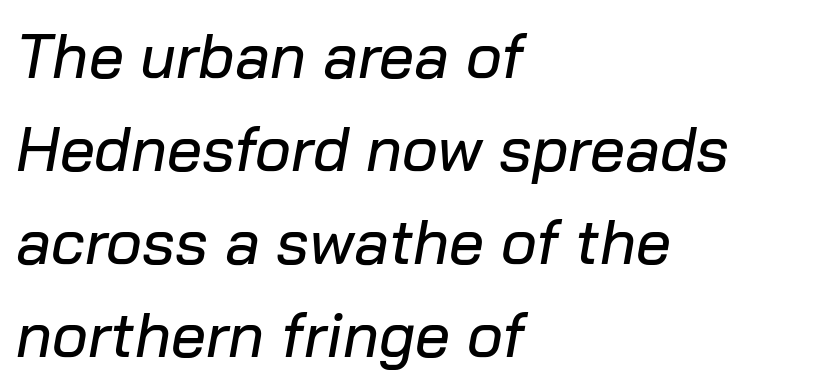
Q: Is the text italic (slanted)? A: Yes, it leans right by about 10 degrees.
Q: Is the text underlined? A: No.
Q: How is the paragraph aligned? A: Left-aligned.
Q: Is the spacing between letters normal or unusually wide? A: Normal.
Q: Is the spacing between lines tight, normal or loose? A: Normal.
Q: Width (condensed, normal, or wide)? A: Normal.
Q: Stroke contrast? A: Low.
Q: x-height? A: Medium.
Q: Monospaced? A: No.
